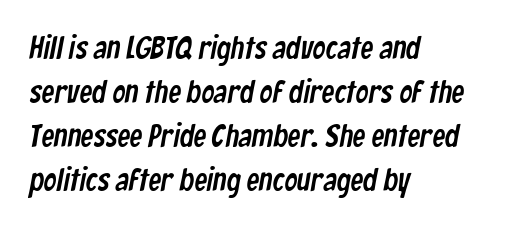
Q: Is the typeface a serif or a sans-serif typeface? A: Sans-serif.
Q: Is the text underlined? A: No.
Q: How is the paragraph aligned? A: Left-aligned.
Q: Is the spacing between letters normal or unusually wide? A: Normal.
Q: Is the spacing between lines tight, normal or loose? A: Normal.
Q: Width (condensed, normal, or wide)? A: Condensed.
Q: Stroke contrast? A: Low.
Q: x-height? A: Medium.
Q: Monospaced? A: No.
